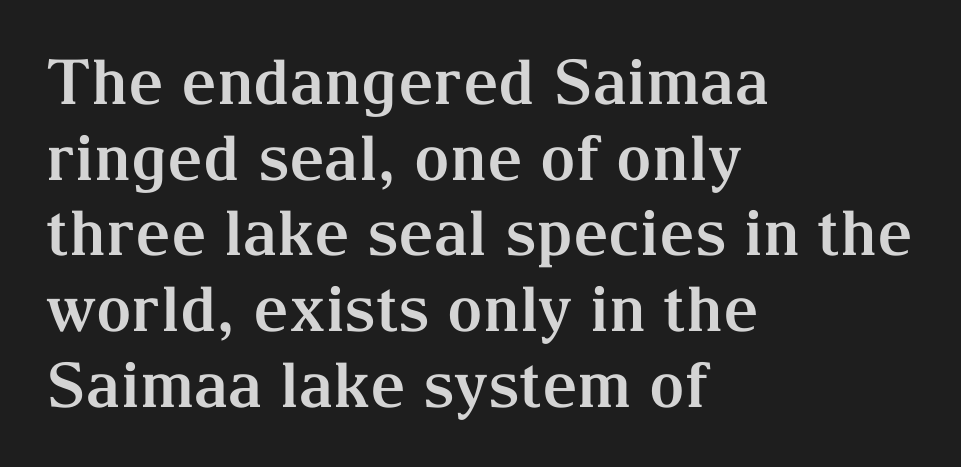
The image shows 62 px bold serif type, upright; set left-aligned, line spacing 1.22x, normal letter spacing, not underlined; medium stroke contrast and a medium x-height.
